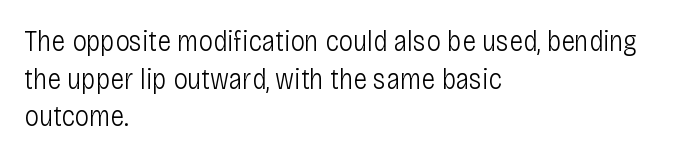
Q: Is the text bold? A: No.
Q: Is the text italic (slanted)? A: No, it is upright.
Q: Is the typeface a serif or a sans-serif typeface? A: Sans-serif.
Q: Is the text underlined? A: No.
Q: How is the paragraph aligned? A: Left-aligned.
Q: Is the spacing between letters normal or unusually wide? A: Normal.
Q: Is the spacing between lines tight, normal or loose? A: Normal.
Q: Width (condensed, normal, or wide)? A: Condensed.
Q: Stroke contrast? A: Low.
Q: x-height? A: Large.
Q: Monospaced? A: No.
